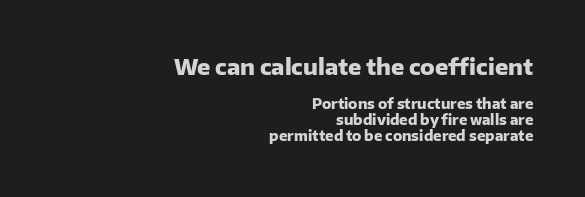
Q: Is the text bold? A: Yes.
Q: Is the text italic (slanted)? A: No, it is upright.
Q: Is the text underlined? A: No.
Q: How is the paragraph aligned? A: Right-aligned.
Q: Is the spacing between letters normal or unusually wide? A: Normal.
Q: Is the spacing between lines tight, normal or loose? A: Tight.
Q: Which block of text is set in a larger size, the first (top) or the second (bottom)? A: The first (top) one.
